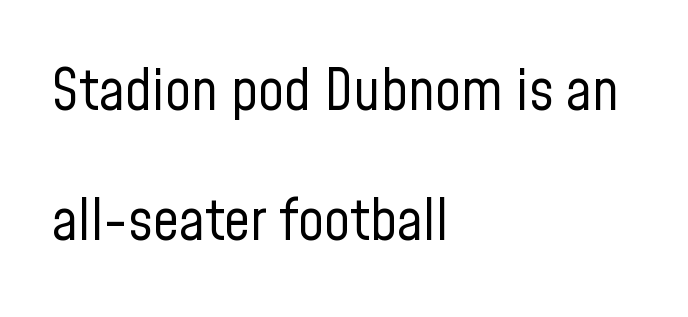
The image shows 58 px regular-weight, condensed sans-serif type, upright; set left-aligned, loose line spacing (2.25x), normal letter spacing, not underlined; low stroke contrast and a medium x-height.
